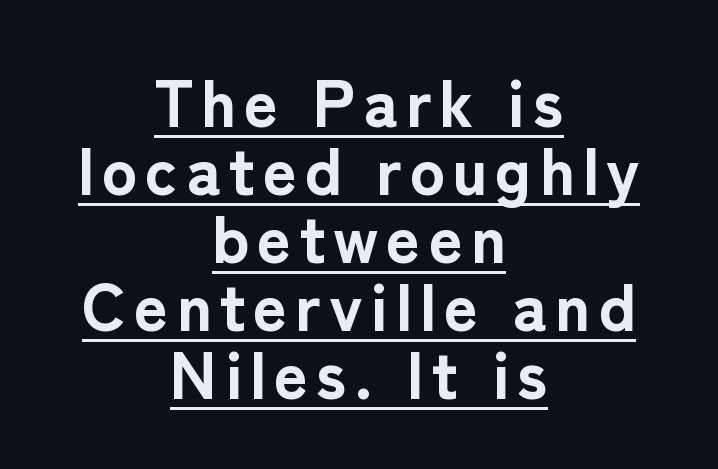
The image shows 66 px bold sans-serif type, upright; set centered, tight line spacing (1.03x), underlined; low stroke contrast and a medium x-height.
